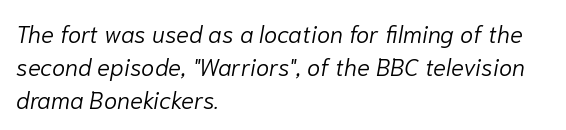
Is there much room between lines? A standard amount, neither cramped nor airy. The paragraph has a hard left edge and a soft right edge. Glyph-to-glyph distance matches everyday printed text. Compared with a typical body face, this is equally light or lighter still. Check the space under the baseline: it is left empty.
